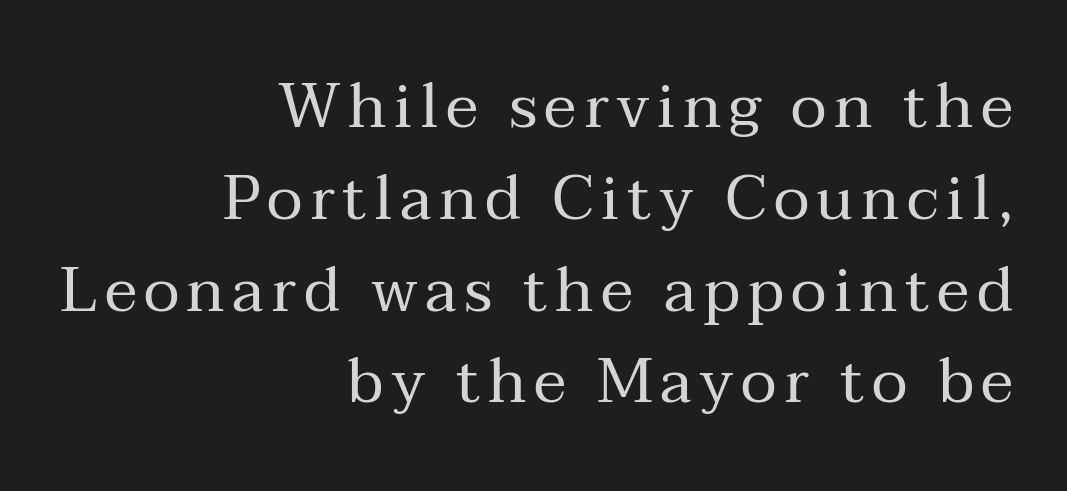
{"serif": "yes", "italic": "no", "bold": "no", "weight": "regular", "width": "normal", "stroke_contrast": "medium", "x_height": "medium", "monospaced": "no", "underline": "no", "align": "right", "line_spacing": "normal", "line_spacing_ratio": 1.48, "glyph_px": 62}
